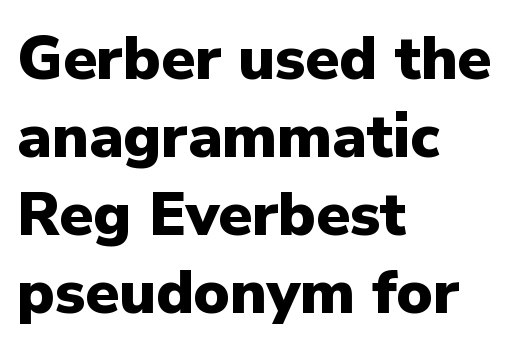
Q: Is the text bold? A: Yes.
Q: Is the text italic (slanted)? A: No, it is upright.
Q: Is the typeface a serif or a sans-serif typeface? A: Sans-serif.
Q: Is the text underlined? A: No.
Q: How is the paragraph aligned? A: Left-aligned.
Q: Is the spacing between letters normal or unusually wide? A: Normal.
Q: Is the spacing between lines tight, normal or loose? A: Normal.
Q: Width (condensed, normal, or wide)? A: Normal.
Q: Stroke contrast? A: Low.
Q: x-height? A: Medium.
Q: Monospaced? A: No.
